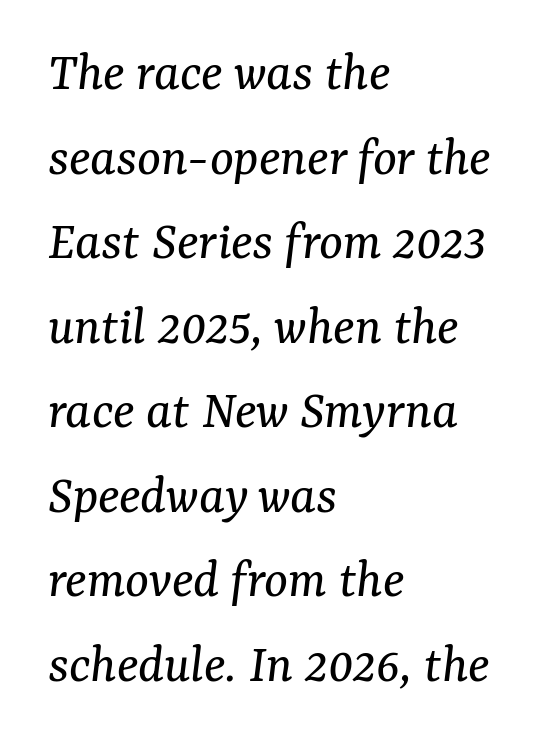
{"serif": "yes", "italic": "yes", "lean": "right", "slant_degrees": 7, "bold": "no", "weight": "regular", "width": "normal", "stroke_contrast": "medium", "x_height": "medium", "monospaced": "no", "underline": "no", "align": "left", "line_spacing": "normal", "line_spacing_ratio": 1.51, "letter_spacing": "normal", "letter_spacing_em": 0.0, "glyph_px": 56}
